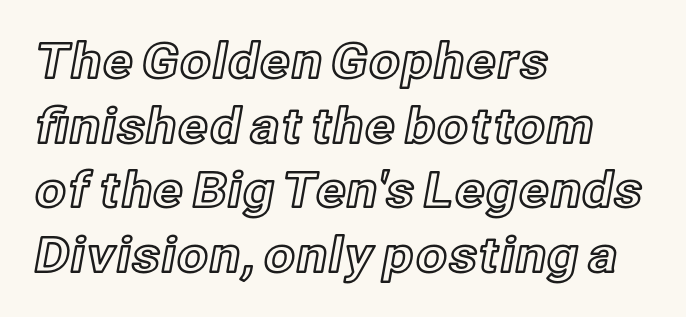
{"width": "normal", "x_height": "medium", "monospaced": "no", "underline": "no", "align": "left", "line_spacing": "normal", "line_spacing_ratio": 1.32, "letter_spacing": "normal", "letter_spacing_em": 0.0, "glyph_px": 49}
